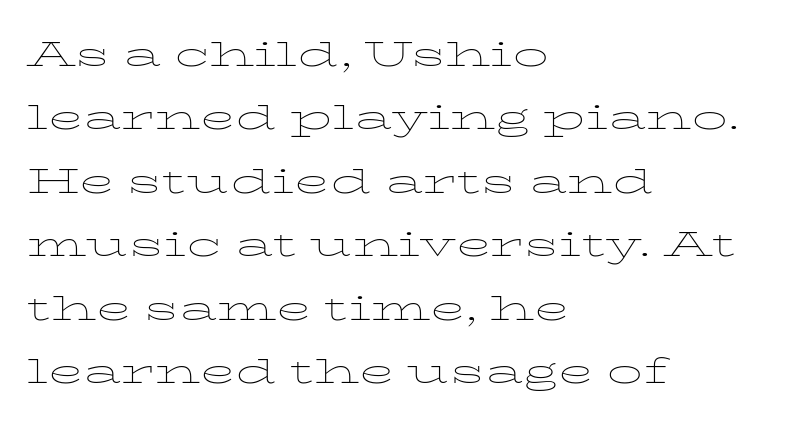
{"italic": "no", "bold": "no", "weight": "thin", "width": "wide", "stroke_contrast": "low", "x_height": "medium", "monospaced": "no", "underline": "no", "align": "left", "line_spacing": "normal", "line_spacing_ratio": 1.35, "letter_spacing": "normal", "letter_spacing_em": 0.0, "glyph_px": 47}
